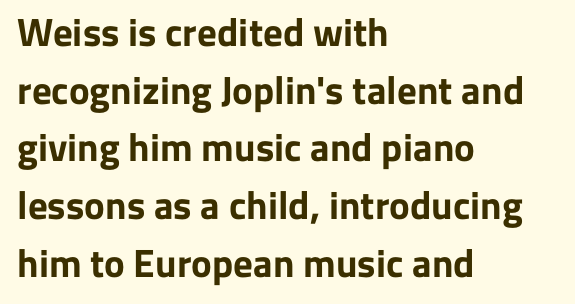
Q: Is the text bold? A: Yes.
Q: Is the text italic (slanted)? A: No, it is upright.
Q: Is the typeface a serif or a sans-serif typeface? A: Sans-serif.
Q: Is the text underlined? A: No.
Q: How is the paragraph aligned? A: Left-aligned.
Q: Is the spacing between letters normal or unusually wide? A: Normal.
Q: Is the spacing between lines tight, normal or loose? A: Normal.
Q: Width (condensed, normal, or wide)? A: Normal.
Q: Stroke contrast? A: Low.
Q: x-height? A: Medium.
Q: Monospaced? A: No.
